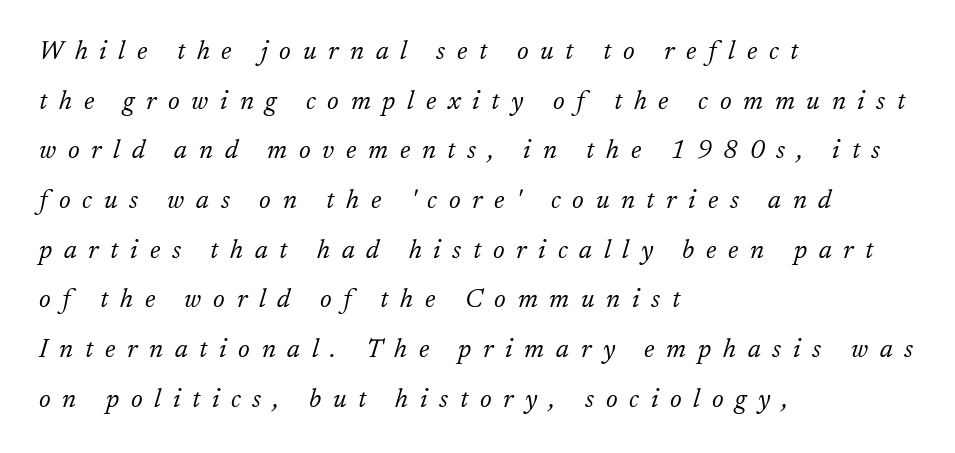
The image shows 26 px text type, italic (leaning right); set left-aligned, loose line spacing (1.91x), unusually wide letter spacing (+0.45 em), not underlined.
